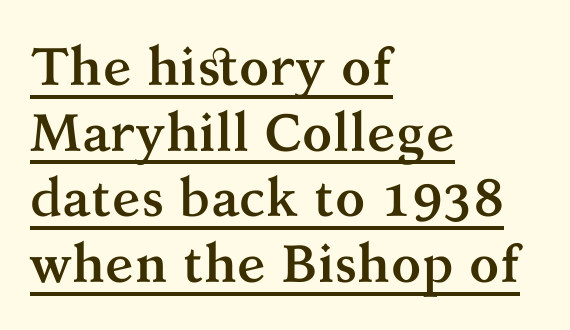
A rule runs beneath these lines of type. Strokes here are thick enough to call this a true bold. The rendering uses natural spacing where letterforms have individual widths. The lettering holds an erect, upright posture throughout. Caption: multi-line text, flush left, ragged right.
